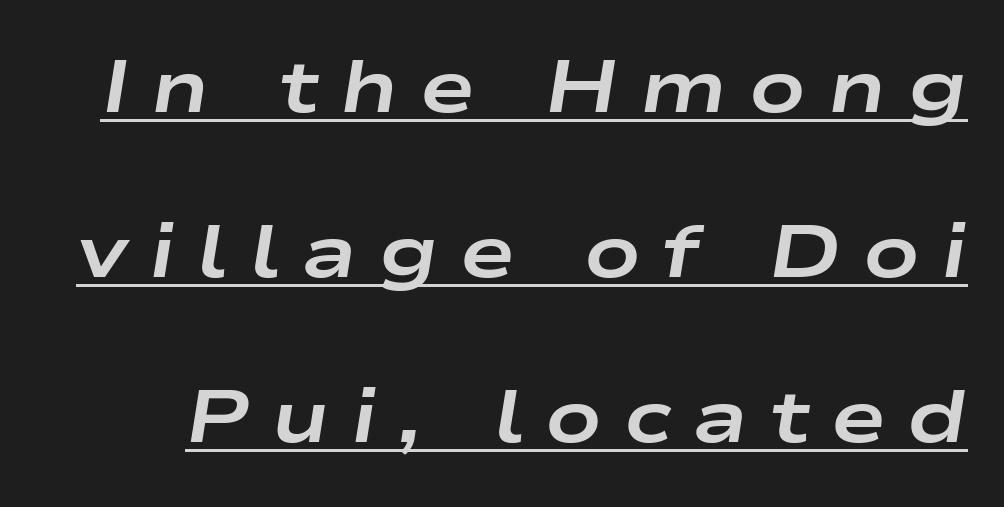
Inter-character spacing is expanded well beyond the font's built-in metrics. These lines are rendered in a variable-pitch font. The face used here has the dense, thick strokes of a bold. This sample carries an underscore along the baseline area. Does the leading feel generous? Absolutely, it's lavish.
